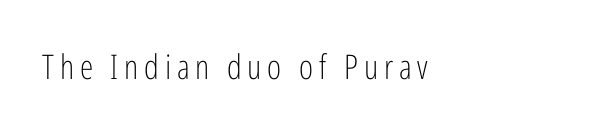
{"serif": "no", "italic": "no", "bold": "no", "weight": "light", "width": "condensed", "stroke_contrast": "low", "x_height": "medium", "monospaced": "no", "underline": "no", "glyph_px": 34}
